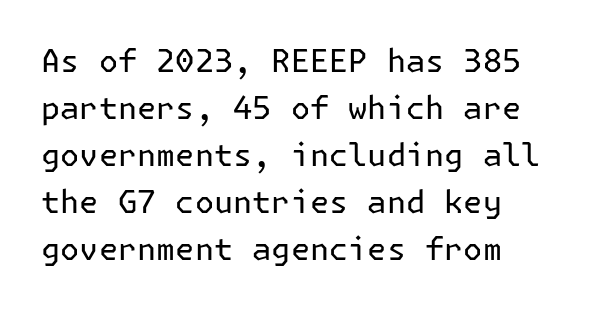
Q: Is the text bold? A: No.
Q: Is the text italic (slanted)? A: No, it is upright.
Q: Is the typeface a serif or a sans-serif typeface? A: Sans-serif.
Q: Is the text underlined? A: No.
Q: How is the paragraph aligned? A: Left-aligned.
Q: Is the spacing between letters normal or unusually wide? A: Normal.
Q: Is the spacing between lines tight, normal or loose? A: Normal.
Q: Width (condensed, normal, or wide)? A: Normal.
Q: Stroke contrast? A: Low.
Q: x-height? A: Medium.
